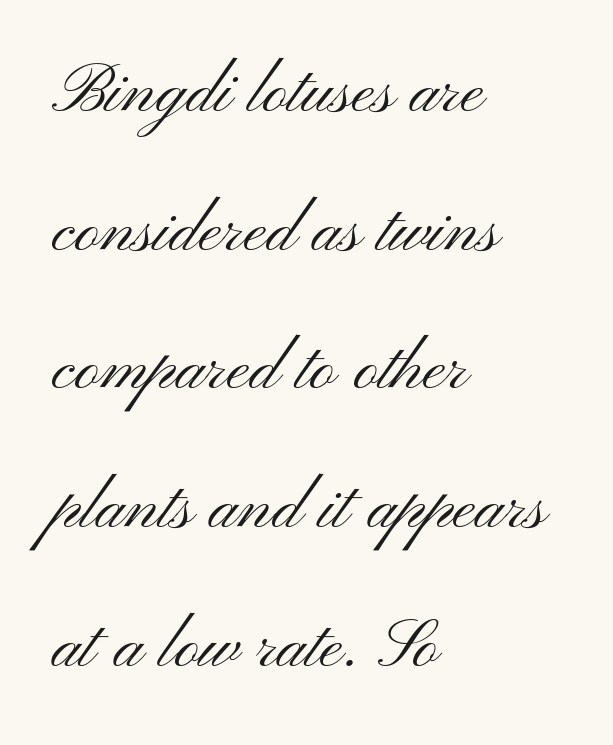
The image shows 68 px light, wide sans-serif type; set left-aligned, loose line spacing (2.04x), normal letter spacing, not underlined; medium stroke contrast and a small x-height.
